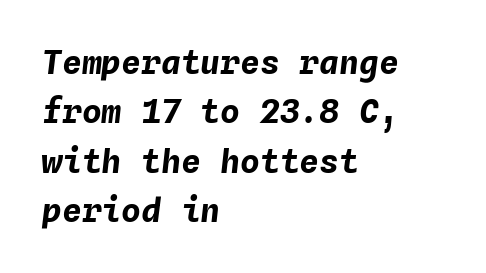
The image shows 33 px bold type, italic (leaning right), monospaced; set left-aligned, normal line spacing (1.5x), normal letter spacing, not underlined; low stroke contrast and a medium x-height.
